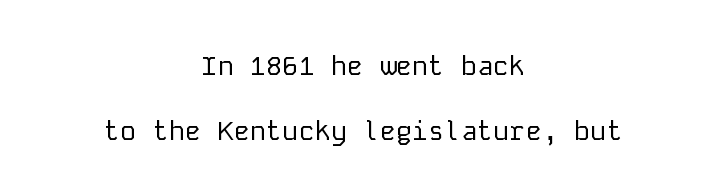
Baseline-to-baseline distance is far greater than the letter height. Is the type heavy? It reads as light-to-regular instead. These lines stack symmetrically, like a column narrowing and widening about its center. Between one letter and the next there's only the usual sliver of space.
